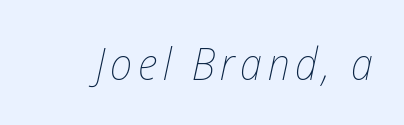
Do the characters align in a grid? No, the font is proportional. The passage shown is not underscored anywhere. The font sits on the lighter half of the weight spectrum, regular included. Yep, that's italic — everything's leaning.
